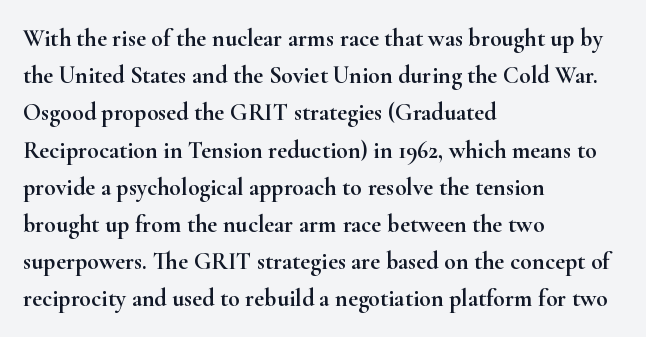
The image shows 24 px text type, upright; set left-aligned, normal line spacing (1.55x), normal letter spacing, not underlined.
